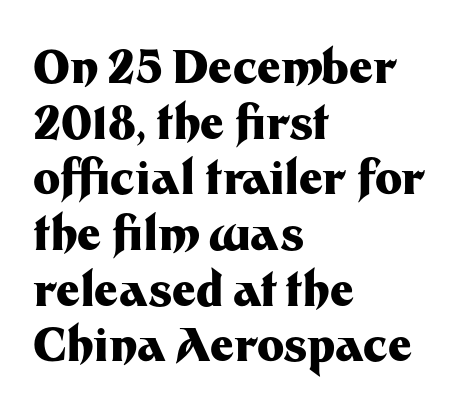
{"serif": "no", "italic": "no", "bold": "yes", "weight": "heavy", "width": "normal", "stroke_contrast": "medium", "x_height": "medium", "monospaced": "no", "underline": "no", "align": "left", "line_spacing_ratio": 1.21, "letter_spacing": "normal", "letter_spacing_em": 0.0, "glyph_px": 46}
